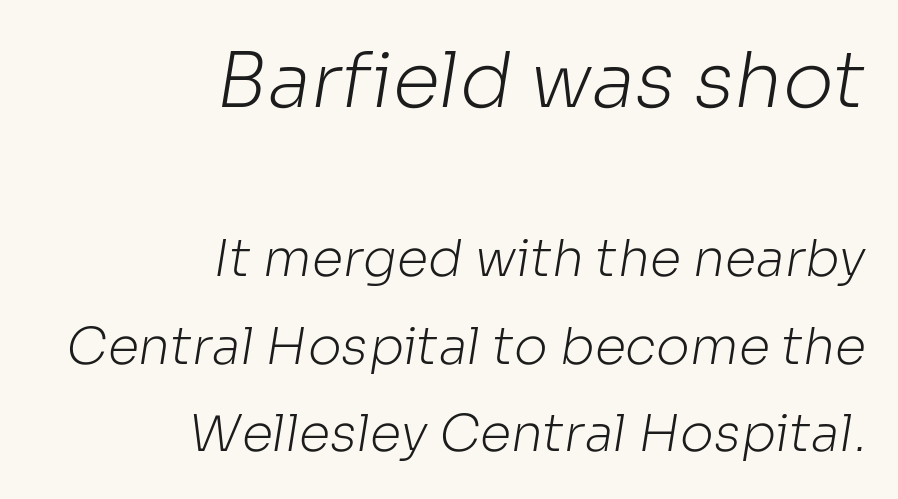
Q: Is the text bold? A: No.
Q: Is the typeface a serif or a sans-serif typeface? A: Sans-serif.
Q: Is the text underlined? A: No.
Q: How is the paragraph aligned? A: Right-aligned.
Q: Is the spacing between letters normal or unusually wide? A: Normal.
Q: Which block of text is set in a larger size, the first (top) or the second (bottom)? A: The first (top) one.
Q: Width (condensed, normal, or wide)? A: Normal.
Q: Stroke contrast? A: Low.
Q: x-height? A: Medium.
Q: Monospaced? A: No.
